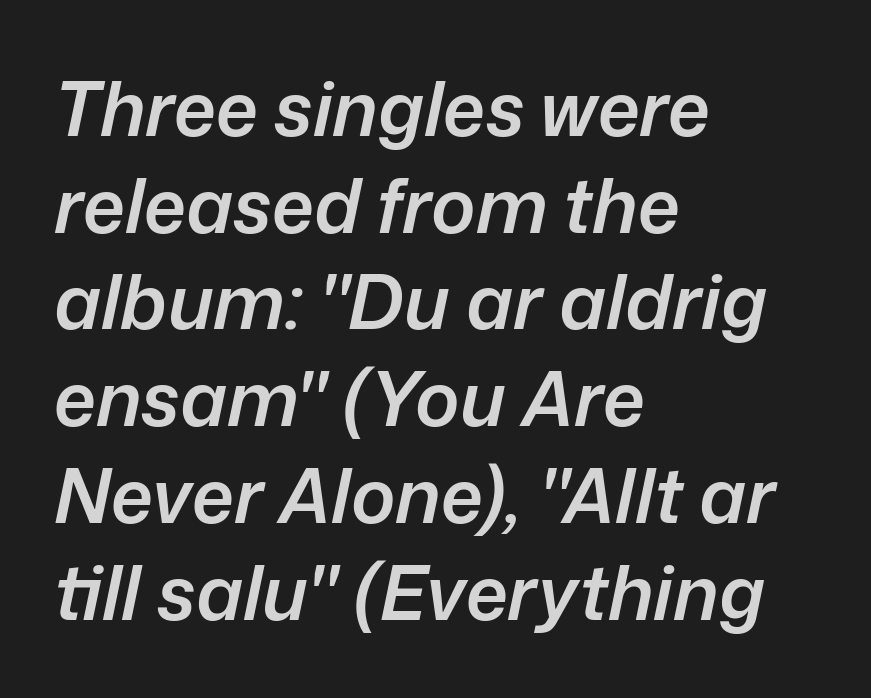
Q: Is the text bold? A: Semi-bold.
Q: Is the text italic (slanted)? A: Yes, it leans right by about 12 degrees.
Q: Is the text underlined? A: No.
Q: How is the paragraph aligned? A: Left-aligned.
Q: Is the spacing between letters normal or unusually wide? A: Normal.
Q: Is the spacing between lines tight, normal or loose? A: Normal.
Q: Width (condensed, normal, or wide)? A: Normal.
Q: Stroke contrast? A: Low.
Q: x-height? A: Medium.
Q: Monospaced? A: No.
